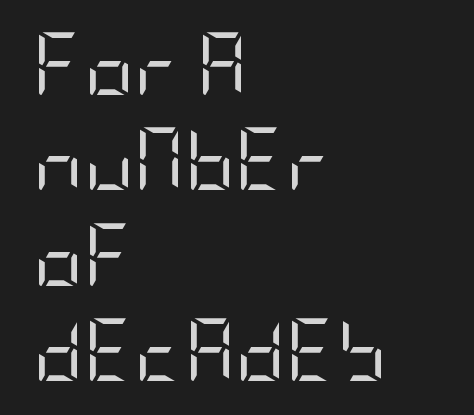
The image shows 62 px regular-weight, condensed sans-serif type, upright; set left-aligned, normal line spacing (1.54x), normal letter spacing, not underlined; low stroke contrast and a large x-height.
